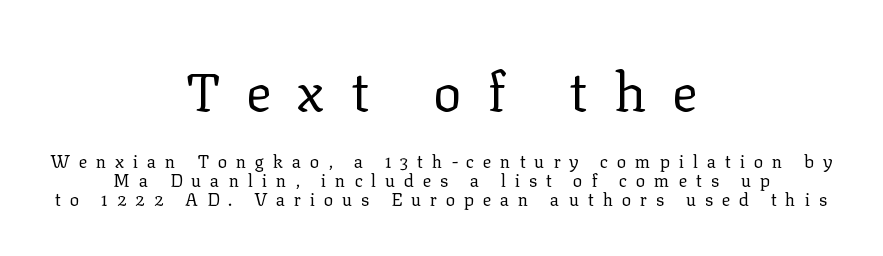
Q: Is the text bold? A: No.
Q: Is the text italic (slanted)? A: No, it is upright.
Q: Is the typeface a serif or a sans-serif typeface? A: Serif.
Q: Is the text underlined? A: No.
Q: How is the paragraph aligned? A: Centered.
Q: Is the spacing between letters normal or unusually wide? A: Unusually wide.
Q: Is the spacing between lines tight, normal or loose? A: Tight.
Q: Which block of text is set in a larger size, the first (top) or the second (bottom)? A: The first (top) one.
Q: Width (condensed, normal, or wide)? A: Normal.
Q: Stroke contrast? A: Low.
Q: x-height? A: Medium.
Q: Monospaced? A: No.
